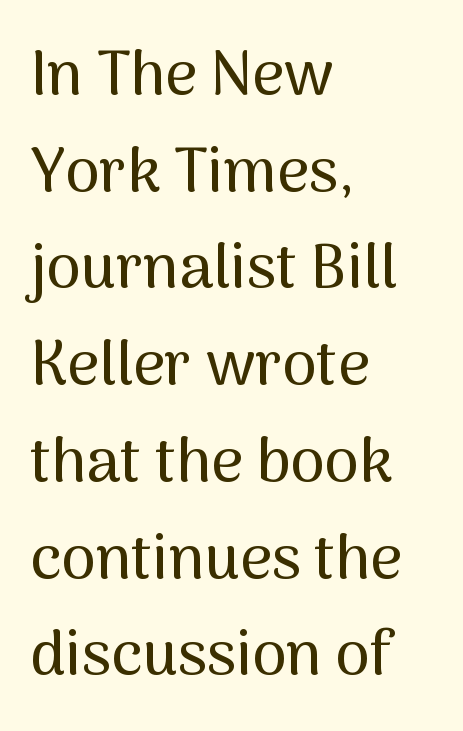
{"serif": "no", "italic": "no", "width": "normal", "stroke_contrast": "medium", "x_height": "medium", "monospaced": "no", "underline": "no", "align": "left", "line_spacing": "normal", "line_spacing_ratio": 1.56, "letter_spacing": "normal", "letter_spacing_em": 0.0, "glyph_px": 62}
